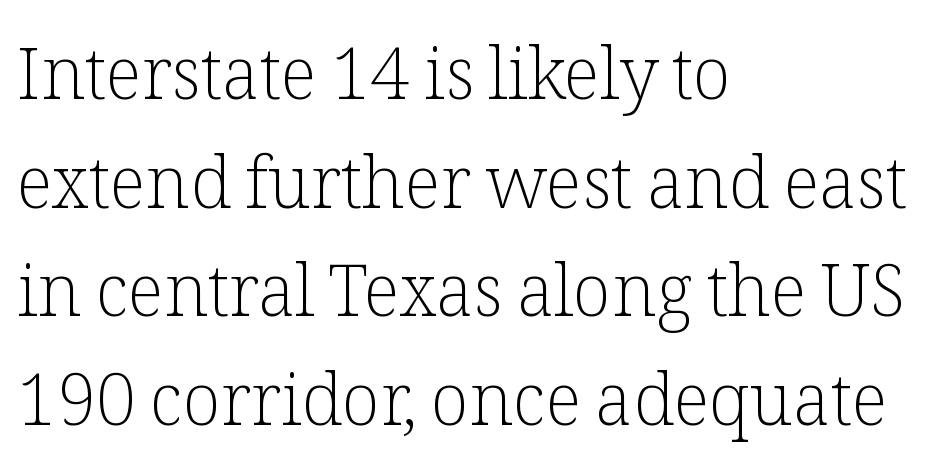
The image shows 71 px light serif type, upright; set left-aligned, normal line spacing (1.53x), normal letter spacing, not underlined; low stroke contrast and a medium x-height.
